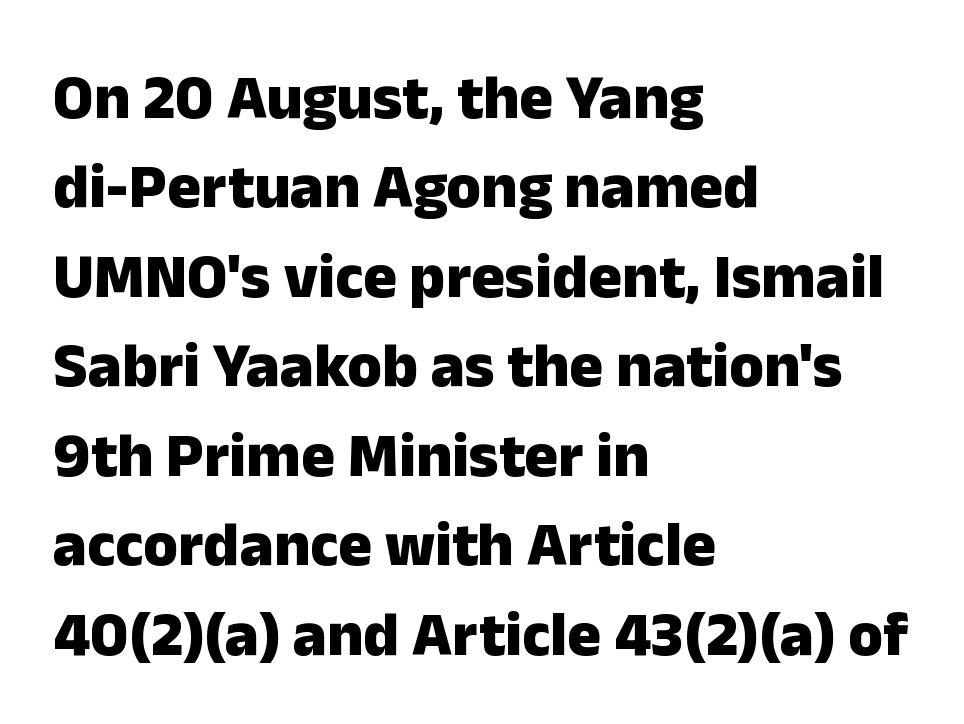
Summary of weight: heavy, a full bold. Varying glyph widths throughout — classic text-font behaviour. If you drew a line through each stem, it would be perfectly vertical. This sample uses a sans-serif face. Leading: standard.
